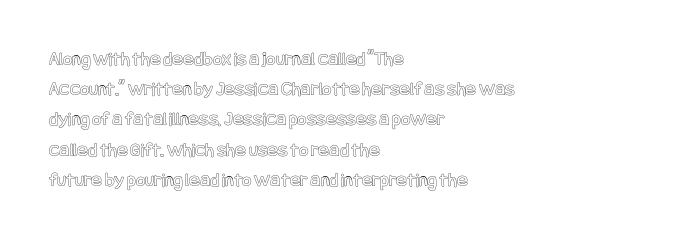
The image shows 20 px text type, upright; set left-aligned, normal line spacing (1.51x), normal letter spacing, not underlined.
